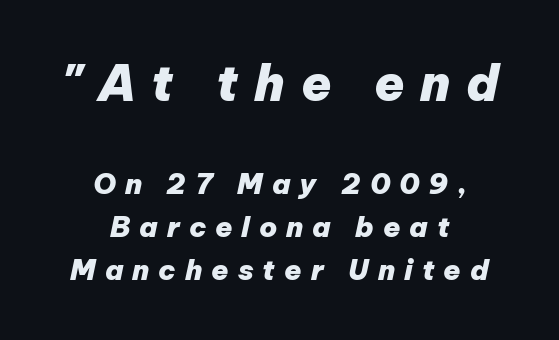
The image shows 49 px heavy type, italic (leaning right); set centered, normal line spacing (1.53x), unusually wide letter spacing (+0.32 em), not underlined; the first (top) block is 1.75x larger; low stroke contrast and a medium x-height.
